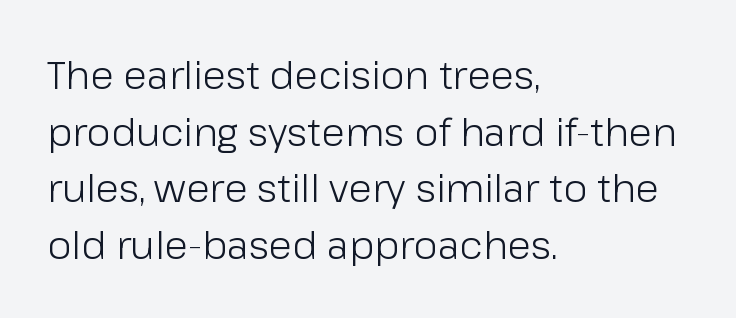
{"serif": "no", "italic": "no", "bold": "no", "weight": "light", "width": "normal", "stroke_contrast": "low", "x_height": "medium", "monospaced": "no", "underline": "no", "align": "left", "line_spacing": "normal", "line_spacing_ratio": 1.45, "letter_spacing": "normal", "letter_spacing_em": 0.0, "glyph_px": 39}
